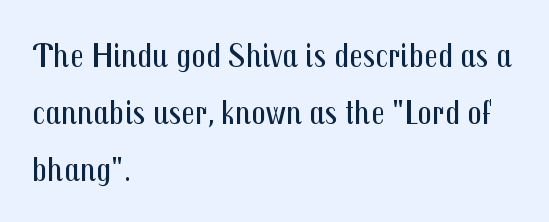
Q: Is the text bold? A: No.
Q: Is the text italic (slanted)? A: No, it is upright.
Q: Is the typeface a serif or a sans-serif typeface? A: Sans-serif.
Q: Is the text underlined? A: No.
Q: How is the paragraph aligned? A: Left-aligned.
Q: Is the spacing between letters normal or unusually wide? A: Normal.
Q: Is the spacing between lines tight, normal or loose? A: Normal.
Q: Width (condensed, normal, or wide)? A: Condensed.
Q: Stroke contrast? A: Medium.
Q: x-height? A: Medium.
Q: Monospaced? A: No.
